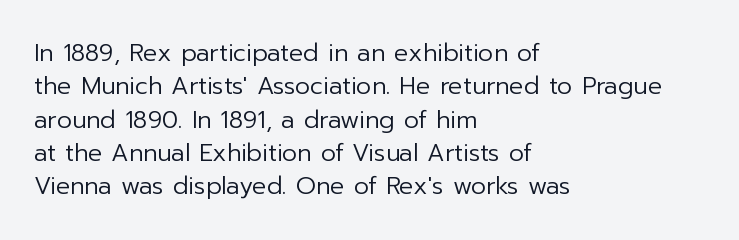
{"italic": "no", "bold": "no", "underline": "no", "align": "left", "line_spacing": "normal", "line_spacing_ratio": 1.39, "letter_spacing": "normal", "letter_spacing_em": 0.0, "glyph_px": 24}
